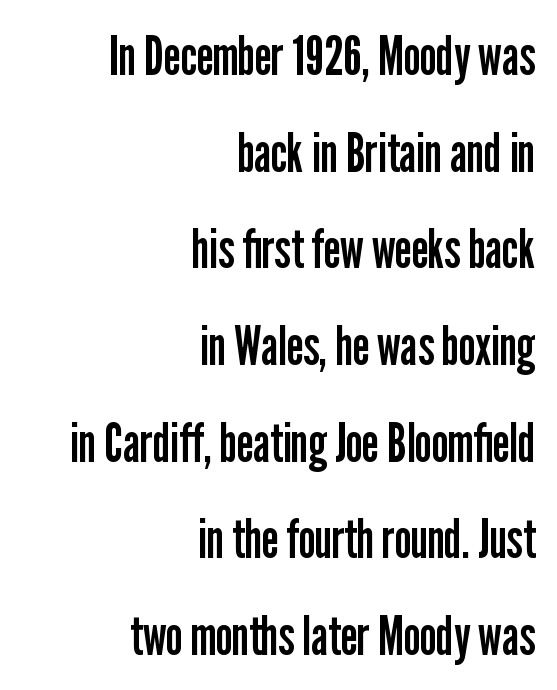
Q: Is the text bold? A: No.
Q: Is the text italic (slanted)? A: No, it is upright.
Q: Is the typeface a serif or a sans-serif typeface? A: Sans-serif.
Q: Is the text underlined? A: No.
Q: How is the paragraph aligned? A: Right-aligned.
Q: Is the spacing between letters normal or unusually wide? A: Normal.
Q: Width (condensed, normal, or wide)? A: Condensed.
Q: Stroke contrast? A: Low.
Q: x-height? A: Medium.
Q: Monospaced? A: No.
